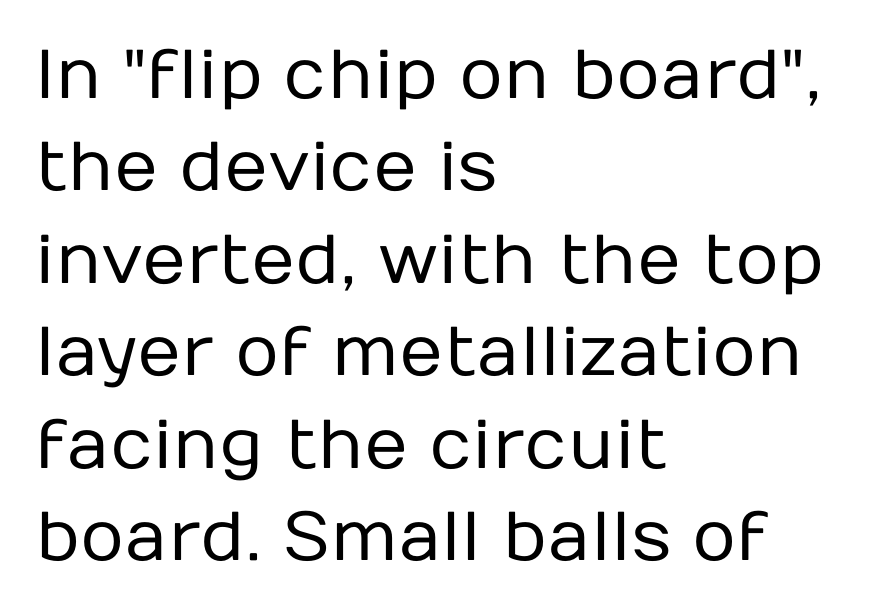
Q: Is the text bold? A: No.
Q: Is the text italic (slanted)? A: No, it is upright.
Q: Is the typeface a serif or a sans-serif typeface? A: Sans-serif.
Q: Is the text underlined? A: No.
Q: How is the paragraph aligned? A: Left-aligned.
Q: Is the spacing between letters normal or unusually wide? A: Normal.
Q: Is the spacing between lines tight, normal or loose? A: Normal.
Q: Width (condensed, normal, or wide)? A: Normal.
Q: Stroke contrast? A: Low.
Q: x-height? A: Medium.
Q: Monospaced? A: No.
